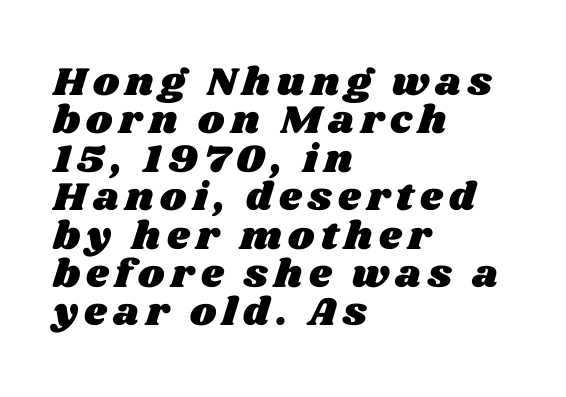
The image shows 40 px wide type; set left-aligned, tight line spacing (0.96x), not underlined; medium stroke contrast and a large x-height.
